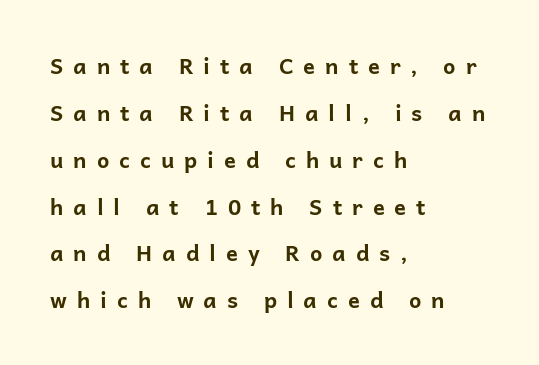
Q: Is the text bold? A: Yes.
Q: Is the text italic (slanted)? A: No, it is upright.
Q: Is the text underlined? A: No.
Q: How is the paragraph aligned? A: Left-aligned.
Q: Is the spacing between letters normal or unusually wide? A: Unusually wide.
Q: Is the spacing between lines tight, normal or loose? A: Loose.
